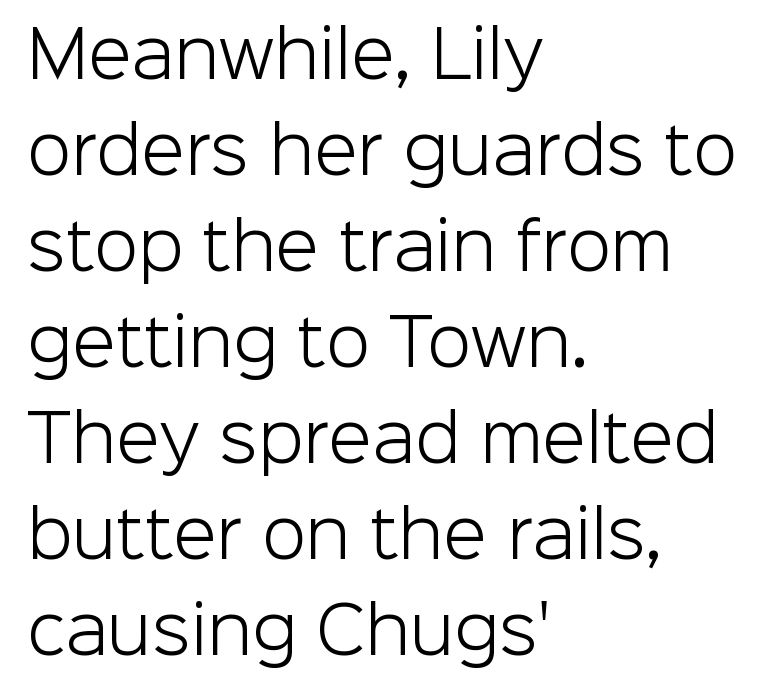
Q: Is the text bold? A: No.
Q: Is the text italic (slanted)? A: No, it is upright.
Q: Is the typeface a serif or a sans-serif typeface? A: Sans-serif.
Q: Is the text underlined? A: No.
Q: How is the paragraph aligned? A: Left-aligned.
Q: Is the spacing between letters normal or unusually wide? A: Normal.
Q: Is the spacing between lines tight, normal or loose? A: Normal.
Q: Width (condensed, normal, or wide)? A: Normal.
Q: Stroke contrast? A: Low.
Q: x-height? A: Medium.
Q: Monospaced? A: No.
